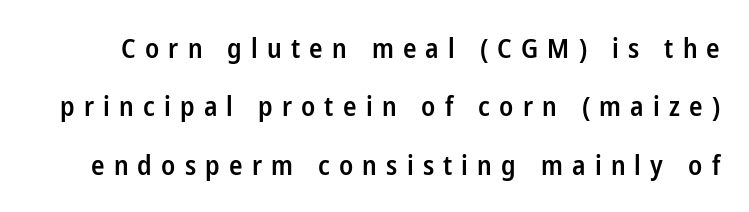
The image shows 27 px text type, upright; set loose line spacing (2.16x), unusually wide letter spacing (+0.34 em), not underlined.
